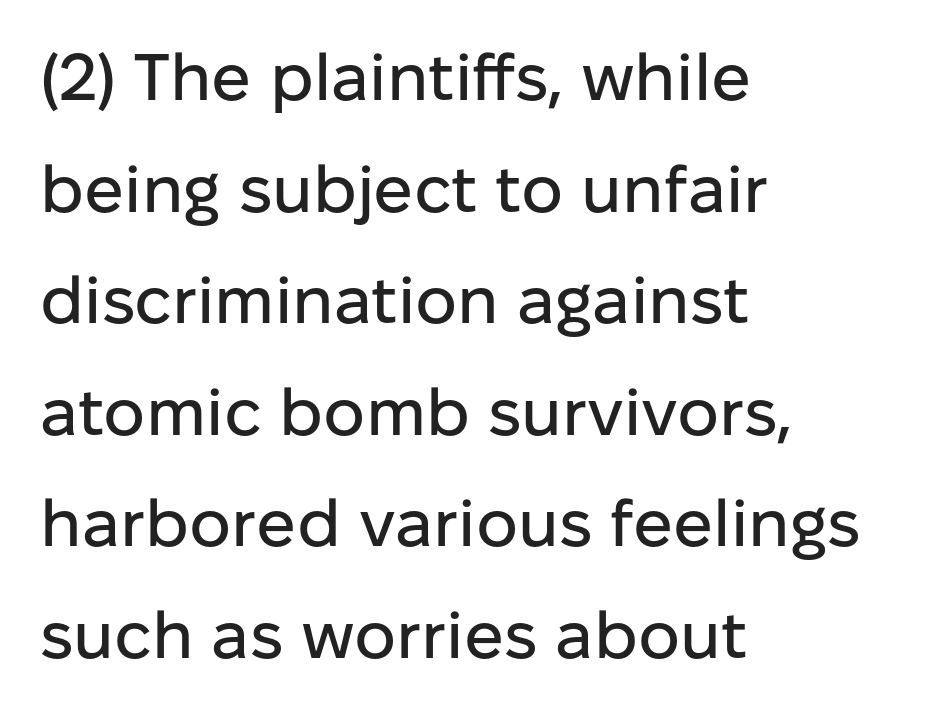
{"serif": "no", "italic": "no", "width": "normal", "stroke_contrast": "low", "x_height": "medium", "monospaced": "no", "underline": "no", "align": "left", "line_spacing": "normal", "line_spacing_ratio": 1.69, "letter_spacing": "normal", "letter_spacing_em": 0.0, "glyph_px": 66}
